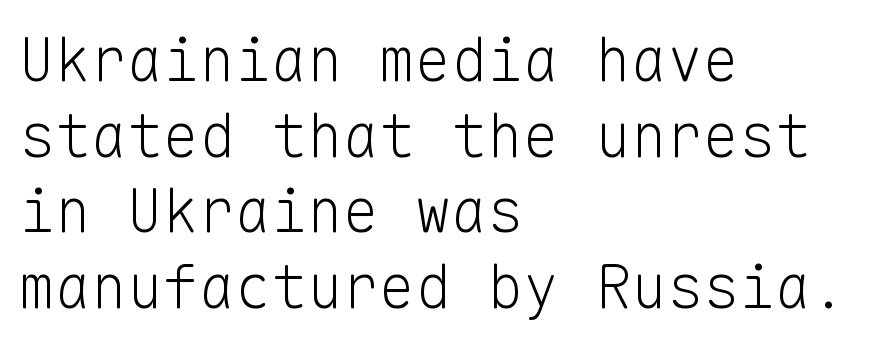
Q: Is the text bold? A: No.
Q: Is the text italic (slanted)? A: No, it is upright.
Q: Is the typeface a serif or a sans-serif typeface? A: Sans-serif.
Q: Is the text underlined? A: No.
Q: How is the paragraph aligned? A: Left-aligned.
Q: Is the spacing between letters normal or unusually wide? A: Normal.
Q: Is the spacing between lines tight, normal or loose? A: Normal.
Q: Width (condensed, normal, or wide)? A: Normal.
Q: Stroke contrast? A: Low.
Q: x-height? A: Medium.
Q: Monospaced? A: Yes.
